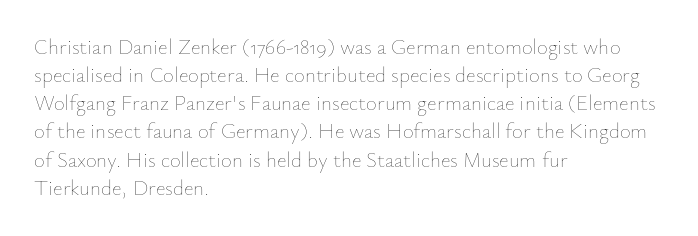
Visually the block forms a straight wall on the left and a jagged coastline on the right. Style check: upright. Bold? No — there's no thickening of the strokes. Notice how descenders clear the ascenders below comfortably — that's standard leading. Each word holds together tightly as a unit, with standard inter-letter gaps.
